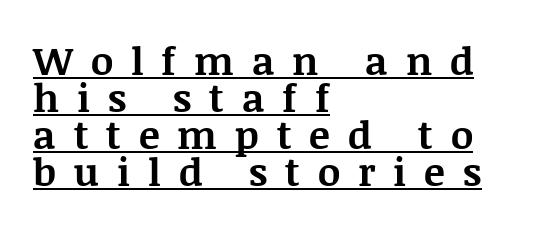
The image shows 39 px bold serif type, upright; set left-aligned, tight line spacing (0.95x), unusually wide letter spacing (+0.46 em), underlined; medium stroke contrast and a large x-height.
